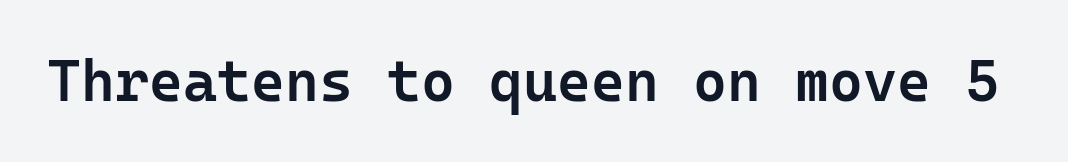
{"serif": "no", "italic": "no", "bold": "semi", "weight": "semibold", "width": "normal", "stroke_contrast": "low", "x_height": "medium", "monospaced": "yes", "underline": "no", "letter_spacing": "normal", "letter_spacing_em": 0.0, "glyph_px": 58}
